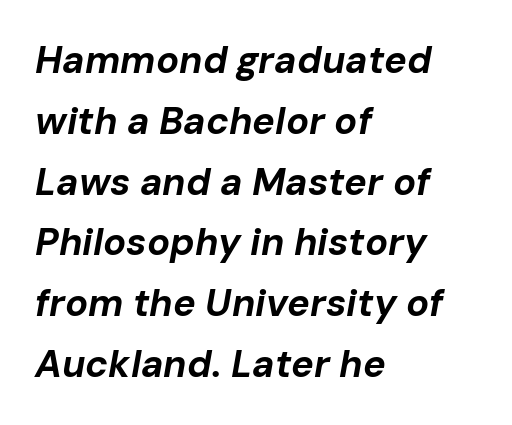
{"italic": "yes", "lean": "right", "slant_degrees": 10, "bold": "yes", "weight": "bold", "width": "normal", "stroke_contrast": "low", "x_height": "medium", "monospaced": "no", "underline": "no", "align": "left", "line_spacing": "normal", "line_spacing_ratio": 1.6, "letter_spacing": "normal", "letter_spacing_em": 0.0, "glyph_px": 38}
